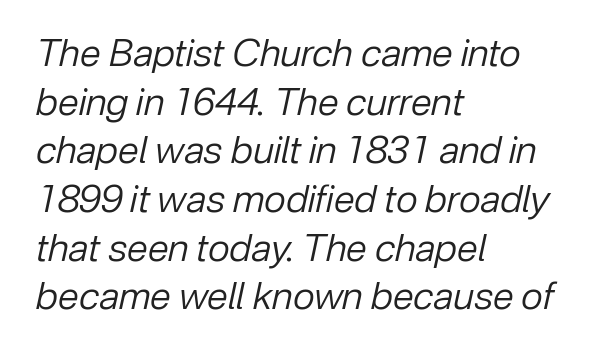
The image shows 38 px regular-weight type, italic (leaning right); set left-aligned, normal line spacing (1.28x), normal letter spacing, not underlined; low stroke contrast and a medium x-height.
